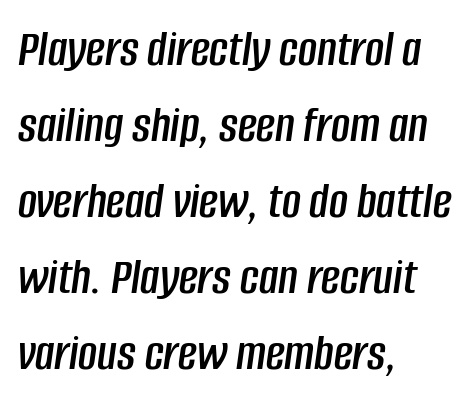
The image shows 52 px condensed type, italic (leaning right); set left-aligned, normal line spacing (1.46x), normal letter spacing, not underlined; low stroke contrast and a large x-height.
